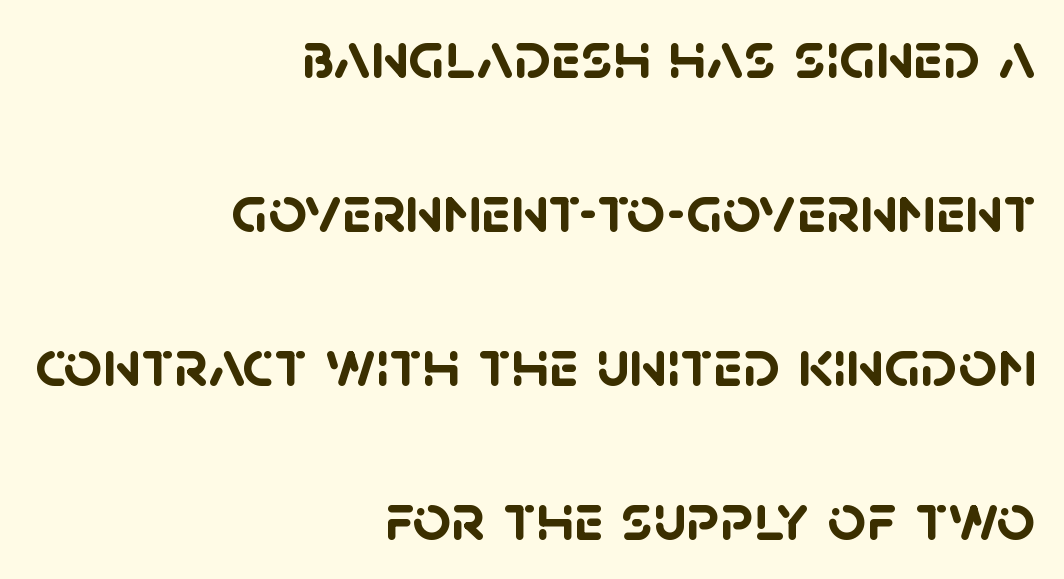
{"serif": "no", "bold": "yes", "weight": "semibold", "width": "normal", "stroke_contrast": "low", "x_height": "large", "monospaced": "no", "underline": "no", "align": "right", "line_spacing": "loose", "line_spacing_ratio": 2.3, "letter_spacing": "normal", "letter_spacing_em": 0.0, "glyph_px": 67}
